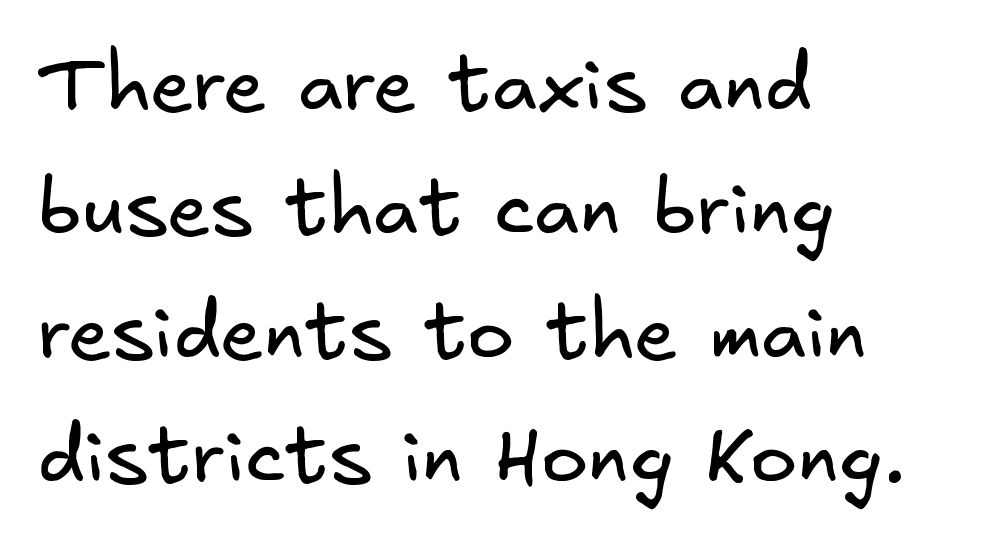
Heft: none added — not bold. What kind of face is this? One without serifs — a sans. The letterforms sit shoulder to shoulder at normal distance. The space between consecutive lines is moderate. Line beginnings align vertically; line endings do not. Check the space under the baseline: it is left empty.
